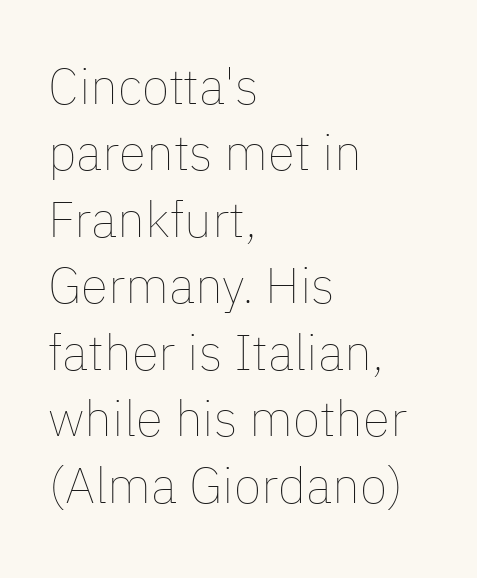
Designer's note — italics off, roman on. The rendering keeps characters at their native spacing. Proportional: the letters do not fall into vertical columns. The paragraph shown leans on its left margin.
